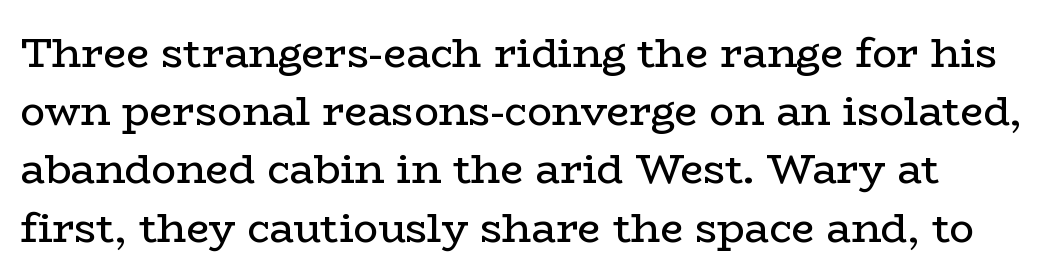
{"serif": "yes", "italic": "no", "bold": "no", "weight": "regular", "width": "wide", "stroke_contrast": "low", "x_height": "medium", "monospaced": "no", "underline": "no", "line_spacing": "normal", "line_spacing_ratio": 1.42, "letter_spacing": "normal", "letter_spacing_em": 0.0, "glyph_px": 41}
